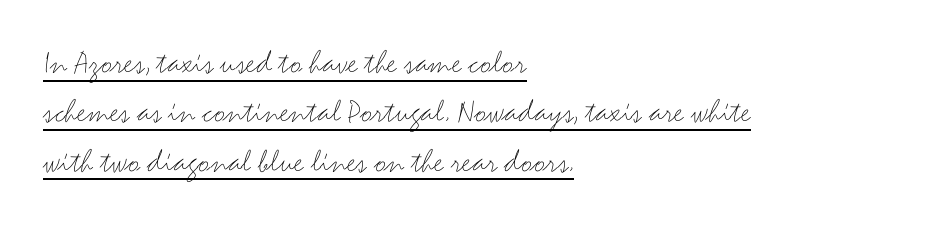
The image shows 34 px thin, wide sans-serif type; set left-aligned, normal line spacing (1.45x), normal letter spacing, underlined; medium stroke contrast and a small x-height.
